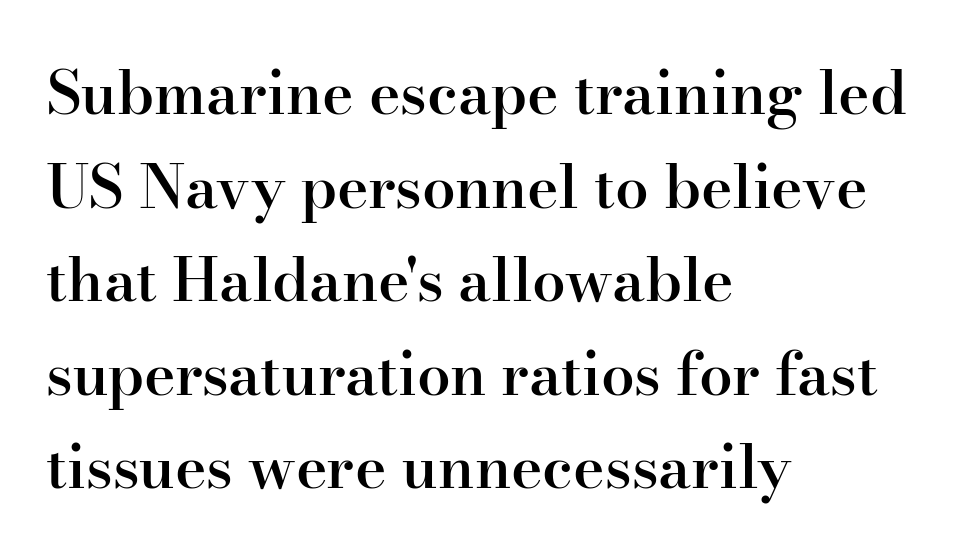
The image shows 60 px semibold serif type, upright; set left-aligned, normal line spacing (1.56x), normal letter spacing, not underlined; high stroke contrast and a small x-height.
